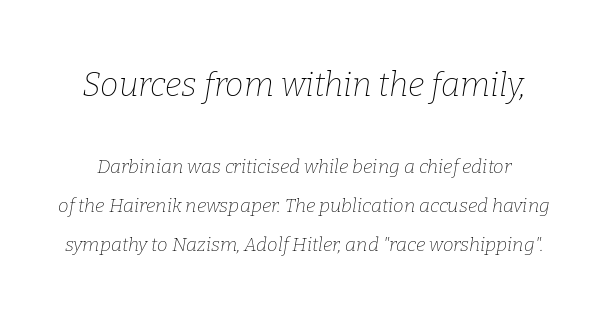
Do the characters align in a grid? No, the font is proportional. Top chunk: large. Bottom chunk: small. Here the glyphs are tracked normally, forming tight word shapes. This rendering employs a face with finishing strokes, i.e., a serif. Notice how the stems are inclined rather than vertical — that's the hallmark of italics. Descenders hang freely into open space.
